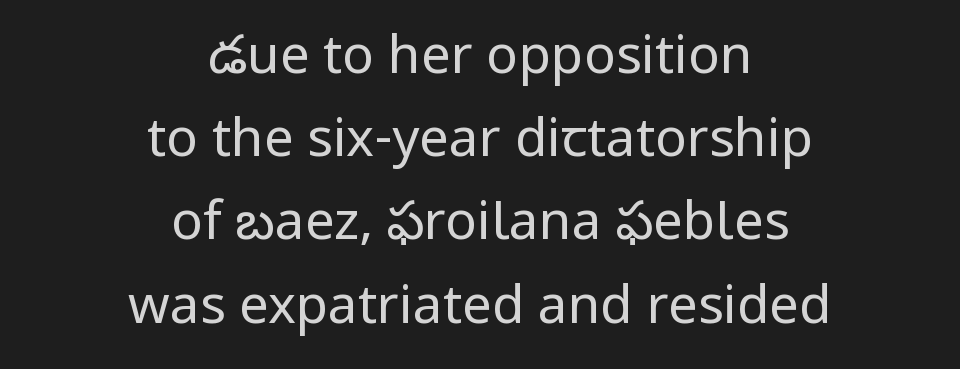
Q: Is the text bold? A: No.
Q: Is the text italic (slanted)? A: No, it is upright.
Q: Is the typeface a serif or a sans-serif typeface? A: Sans-serif.
Q: Is the text underlined? A: No.
Q: How is the paragraph aligned? A: Centered.
Q: Is the spacing between letters normal or unusually wide? A: Normal.
Q: Is the spacing between lines tight, normal or loose? A: Normal.
Q: Width (condensed, normal, or wide)? A: Normal.
Q: Stroke contrast? A: Low.
Q: x-height? A: Medium.
Q: Monospaced? A: No.
